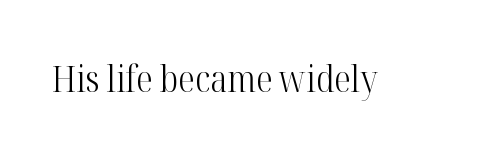
The image shows 37 px light, condensed serif type, upright; set normal letter spacing, not underlined; high stroke contrast and a medium x-height.
